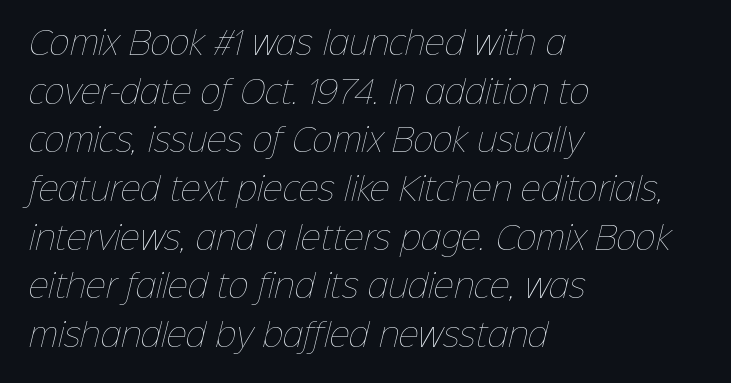
{"bold": "no", "weight": "thin", "width": "normal", "stroke_contrast": "low", "x_height": "medium", "monospaced": "no", "underline": "no", "align": "left", "line_spacing": "normal", "line_spacing_ratio": 1.57, "letter_spacing": "normal", "letter_spacing_em": 0.0, "glyph_px": 31}
